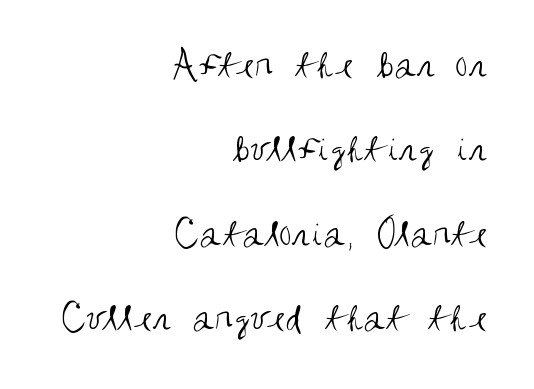
This sample has the flowing, uneven cadence of proportional lettering. The letters sit at their default tracking, neither squeezed nor spread. The block of text is sparse from top to bottom, with ample space between rows. Is this a heavy cut? Hardly; it is regular or lighter. Compared with a flush-left layout, this one pins lines to the opposite, right side.
